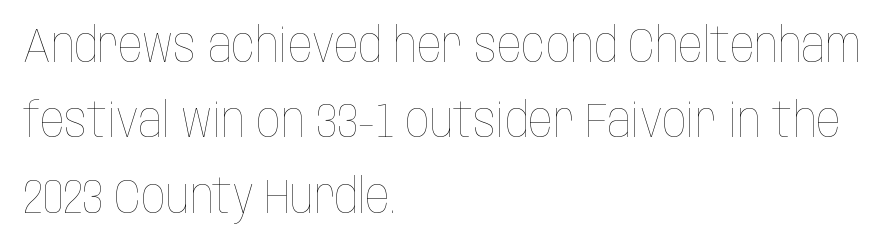
{"italic": "no", "bold": "no", "weight": "thin", "width": "condensed", "stroke_contrast": "low", "x_height": "large", "monospaced": "no", "underline": "no", "align": "left", "line_spacing": "normal", "line_spacing_ratio": 1.57, "letter_spacing": "normal", "letter_spacing_em": 0.0, "glyph_px": 48}
